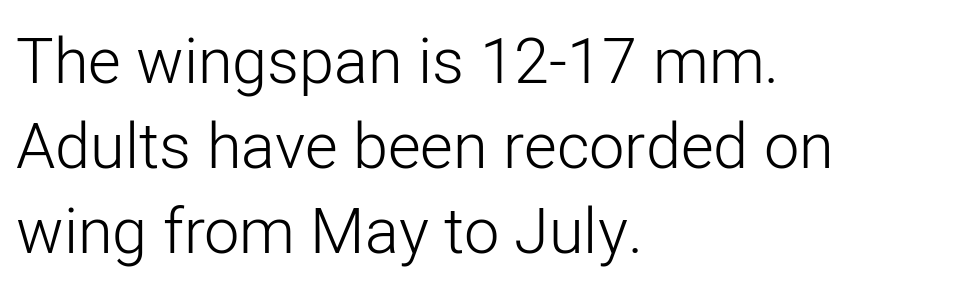
{"serif": "no", "italic": "no", "bold": "no", "weight": "light", "width": "normal", "stroke_contrast": "low", "x_height": "medium", "monospaced": "no", "underline": "no", "align": "left", "line_spacing": "normal", "line_spacing_ratio": 1.35, "letter_spacing": "normal", "letter_spacing_em": 0.0, "glyph_px": 63}
